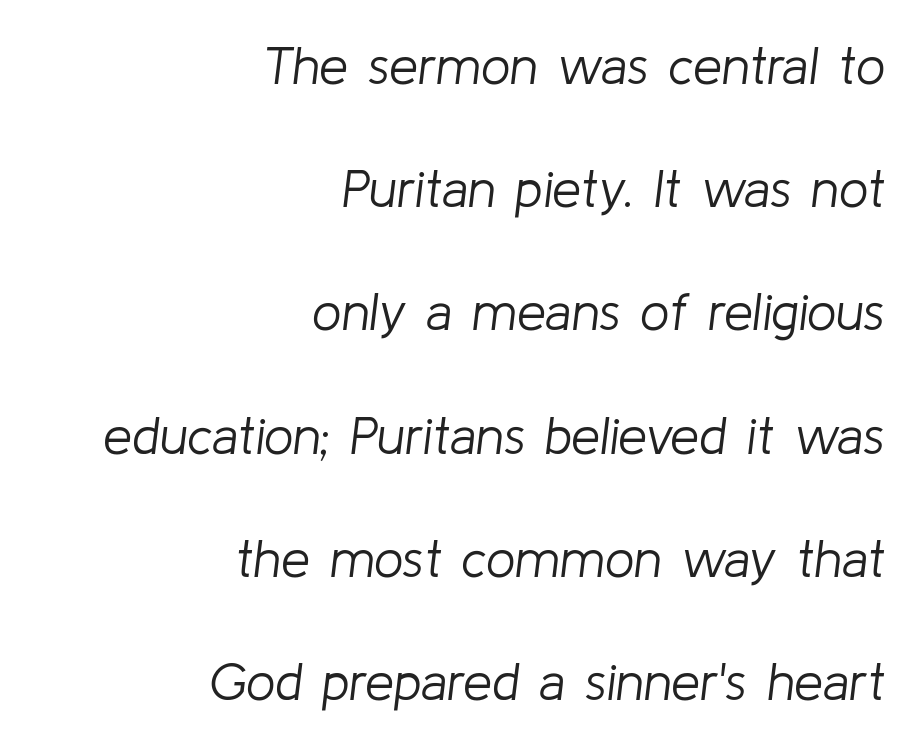
{"italic": "yes", "lean": "right", "slant_degrees": 8, "bold": "no", "weight": "light", "width": "normal", "stroke_contrast": "low", "x_height": "medium", "monospaced": "no", "underline": "no", "align": "right", "line_spacing": "loose", "line_spacing_ratio": 2.37, "letter_spacing": "normal", "letter_spacing_em": 0.0, "glyph_px": 52}
